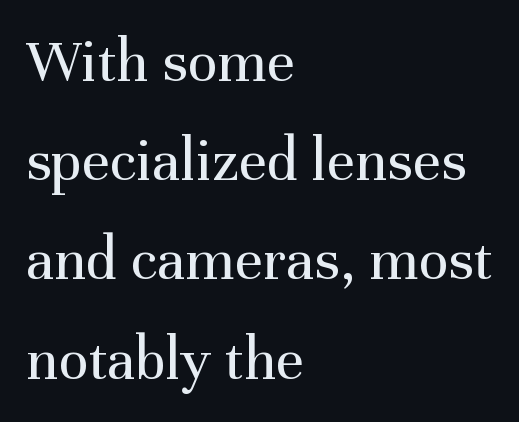
{"serif": "yes", "italic": "no", "bold": "no", "weight": "regular", "width": "normal", "stroke_contrast": "medium", "x_height": "medium", "monospaced": "no", "underline": "no", "align": "left", "line_spacing": "normal", "line_spacing_ratio": 1.6, "letter_spacing": "normal", "letter_spacing_em": 0.0, "glyph_px": 62}
